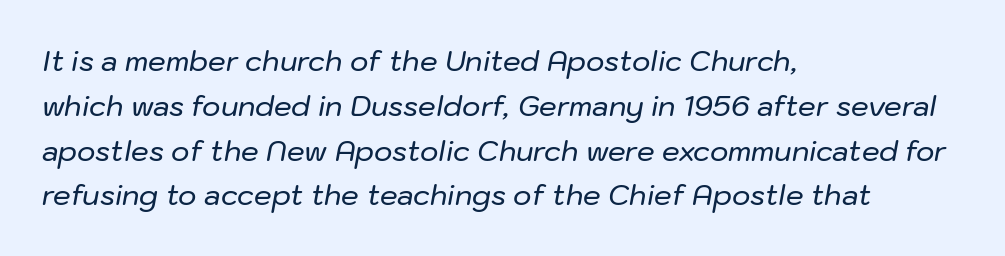
Q: Is the text italic (slanted)? A: Yes, it leans right by about 10 degrees.
Q: Is the text underlined? A: No.
Q: How is the paragraph aligned? A: Left-aligned.
Q: Is the spacing between letters normal or unusually wide? A: Normal.
Q: Is the spacing between lines tight, normal or loose? A: Normal.
Q: Width (condensed, normal, or wide)? A: Normal.
Q: Stroke contrast? A: Low.
Q: x-height? A: Medium.
Q: Monospaced? A: No.
